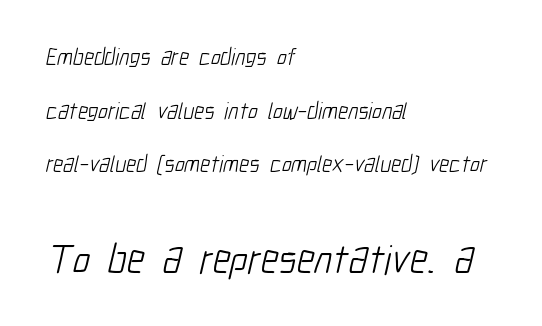
The image shows 41 px light, condensed sans-serif type; set left-aligned, loose line spacing (2.33x), normal letter spacing, not underlined; the second (bottom) block is 1.78x larger; low stroke contrast and a medium x-height.
